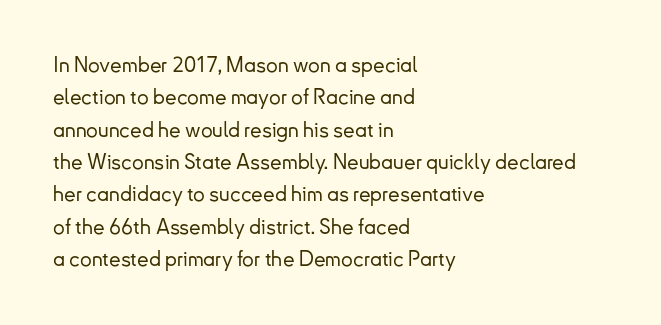
{"italic": "no", "underline": "no", "align": "left", "line_spacing": "normal", "line_spacing_ratio": 1.54, "letter_spacing": "normal", "letter_spacing_em": 0.0, "glyph_px": 21}
